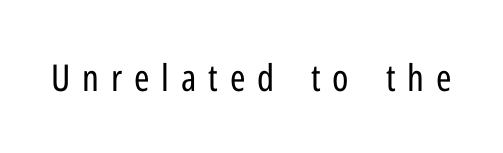
Q: Is the text bold? A: No.
Q: Is the text italic (slanted)? A: No, it is upright.
Q: Is the typeface a serif or a sans-serif typeface? A: Sans-serif.
Q: Is the text underlined? A: No.
Q: Is the spacing between letters normal or unusually wide? A: Unusually wide.
Q: Width (condensed, normal, or wide)? A: Condensed.
Q: Stroke contrast? A: Low.
Q: x-height? A: Medium.
Q: Monospaced? A: No.
